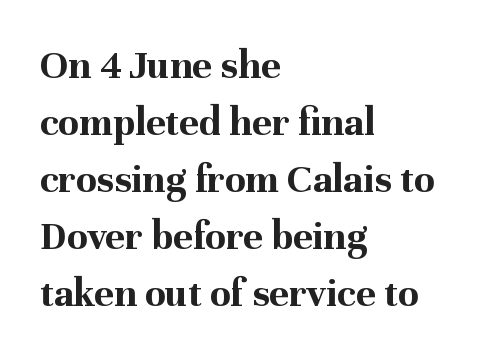
{"serif": "yes", "italic": "no", "bold": "yes", "weight": "bold", "width": "normal", "stroke_contrast": "medium", "x_height": "medium", "monospaced": "no", "underline": "no", "align": "left", "line_spacing": "normal", "line_spacing_ratio": 1.36, "letter_spacing": "normal", "letter_spacing_em": 0.0, "glyph_px": 42}
